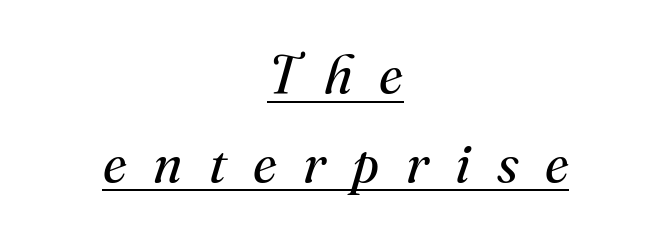
The image shows 54 px regular-weight serif type, italic (leaning right); set centered, normal line spacing (1.64x), unusually wide letter spacing (+0.49 em), underlined; medium stroke contrast and a small x-height.
